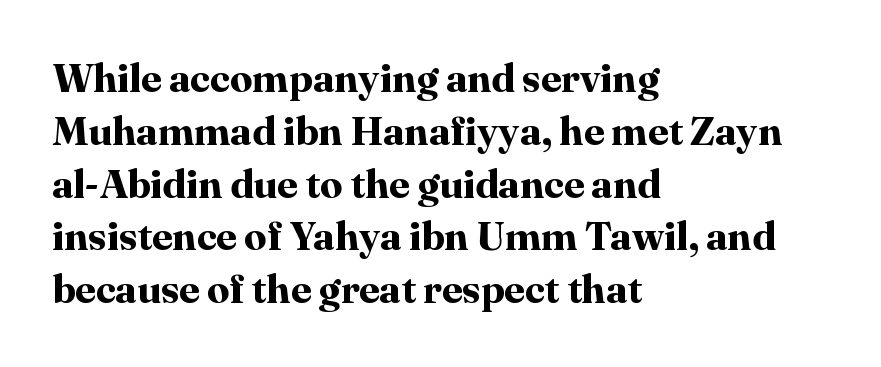
The image shows 40 px bold serif type, upright; set left-aligned, normal line spacing (1.32x), normal letter spacing, not underlined; high stroke contrast and a medium x-height.
